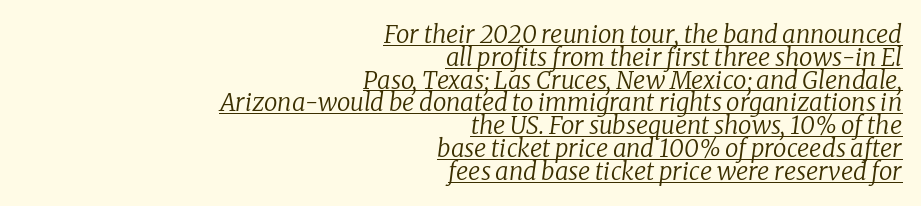
{"italic": "yes", "lean": "right", "slant_degrees": 8, "bold": "no", "underline": "yes", "align": "right", "line_spacing": "tight", "line_spacing_ratio": 0.95, "letter_spacing": "normal", "letter_spacing_em": 0.0, "glyph_px": 24}
